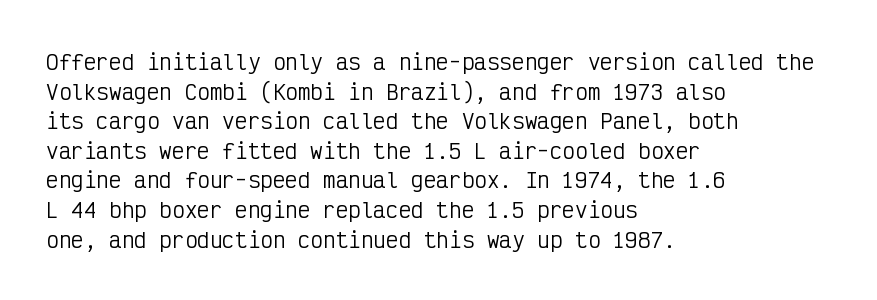
Q: Is the text bold? A: No.
Q: Is the text italic (slanted)? A: No, it is upright.
Q: Is the text underlined? A: No.
Q: How is the paragraph aligned? A: Left-aligned.
Q: Is the spacing between letters normal or unusually wide? A: Normal.
Q: Is the spacing between lines tight, normal or loose? A: Normal.
